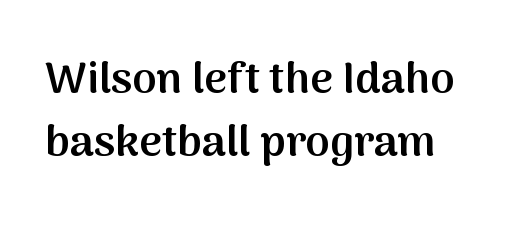
{"serif": "no", "italic": "no", "bold": "semi", "weight": "semibold", "width": "normal", "stroke_contrast": "medium", "x_height": "medium", "monospaced": "no", "underline": "no", "line_spacing": "normal", "line_spacing_ratio": 1.43, "letter_spacing": "normal", "letter_spacing_em": 0.0, "glyph_px": 44}
